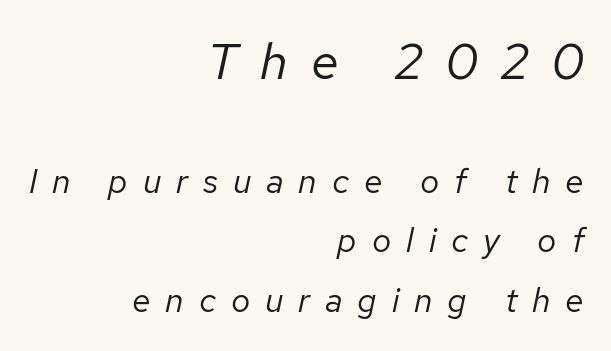
Character widths vary here, with narrow letters taking less room than wide ones. Plain, unruled lines of type. The typography opts for an oblique posture over an upright one. The characters are drawn with everyday or finer stroke widths.
